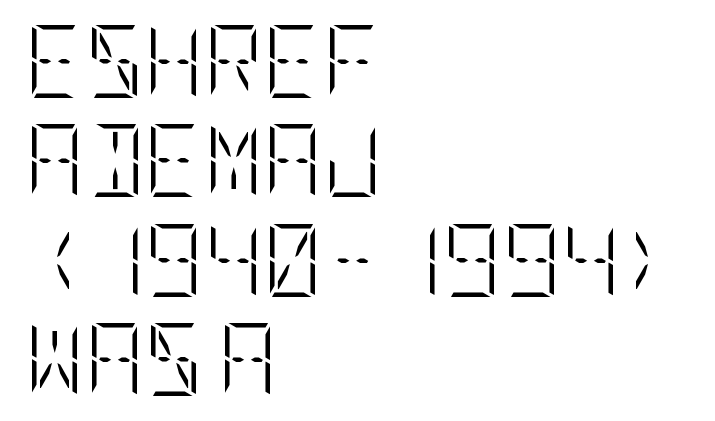
Q: Is the text bold? A: No.
Q: Is the text italic (slanted)? A: No, it is upright.
Q: Is the text underlined? A: No.
Q: How is the paragraph aligned? A: Left-aligned.
Q: Is the spacing between letters normal or unusually wide? A: Normal.
Q: Is the spacing between lines tight, normal or loose? A: Normal.
Q: Width (condensed, normal, or wide)? A: Condensed.
Q: Stroke contrast? A: Low.
Q: x-height? A: Large.
